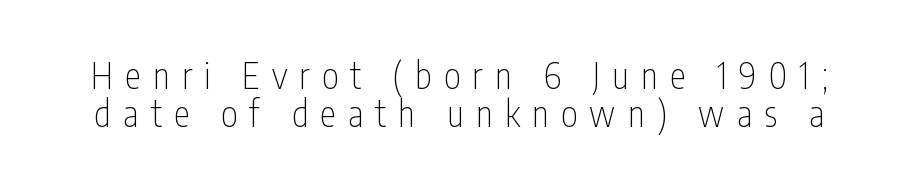
Q: Is the text bold? A: No.
Q: Is the text italic (slanted)? A: No, it is upright.
Q: Is the typeface a serif or a sans-serif typeface? A: Sans-serif.
Q: Is the text underlined? A: No.
Q: Is the spacing between letters normal or unusually wide? A: Unusually wide.
Q: Is the spacing between lines tight, normal or loose? A: Tight.
Q: Width (condensed, normal, or wide)? A: Condensed.
Q: Stroke contrast? A: Low.
Q: x-height? A: Medium.
Q: Monospaced? A: No.
